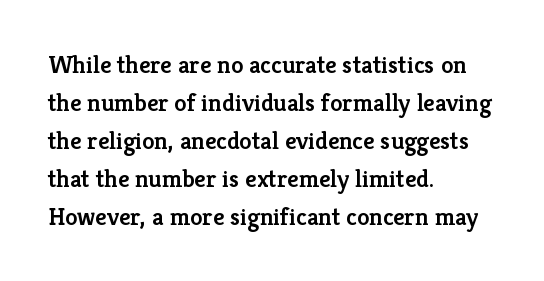
Q: Is the text bold? A: Semi-bold.
Q: Is the text italic (slanted)? A: No, it is upright.
Q: Is the text underlined? A: No.
Q: How is the paragraph aligned? A: Left-aligned.
Q: Is the spacing between letters normal or unusually wide? A: Normal.
Q: Is the spacing between lines tight, normal or loose? A: Normal.
